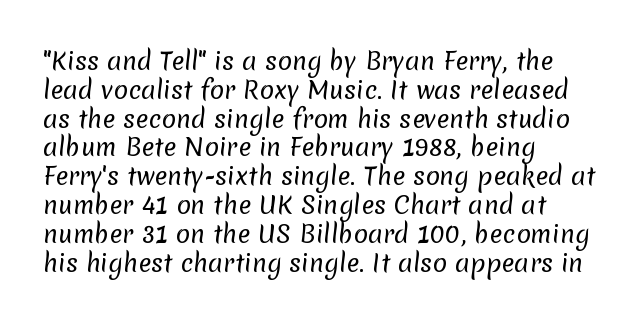
Q: Is the text bold? A: No.
Q: Is the text underlined? A: No.
Q: How is the paragraph aligned? A: Left-aligned.
Q: Is the spacing between letters normal or unusually wide? A: Normal.
